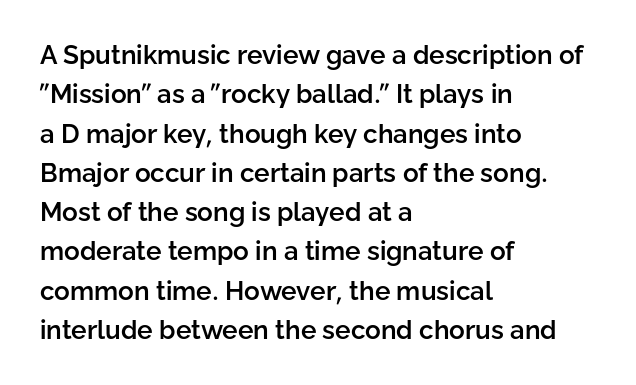
Layout note: lines flush left. The rendering uses a moderate line-height, typical for paragraphs. The typography opts for an upright posture over an oblique one. Weight check: semibold — heavier than regular, not quite bold. The area under the type is left untouched.
